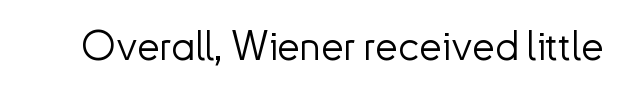
Every character sits straight up, as roman type does. Spacing verdict: proportional, widths tailored to each character. Standard letterfit; no display-style spreading of the glyphs. Ink coverage per letter is moderate at most. The words here are not underlined. No feet cap the strokes, marking this as sans-serif type.
